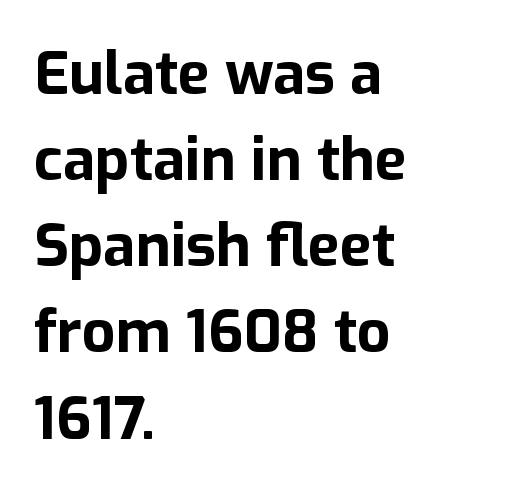
{"serif": "no", "italic": "no", "bold": "yes", "weight": "bold", "width": "normal", "stroke_contrast": "low", "x_height": "medium", "monospaced": "no", "underline": "no", "align": "left", "line_spacing": "normal", "line_spacing_ratio": 1.46, "letter_spacing": "normal", "letter_spacing_em": 0.0, "glyph_px": 59}
